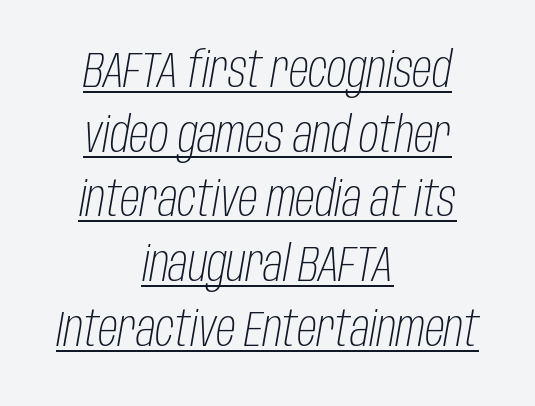
The image shows 49 px light, condensed type, italic (leaning right); set centered, normal line spacing (1.32x), normal letter spacing, underlined; low stroke contrast and a large x-height.
